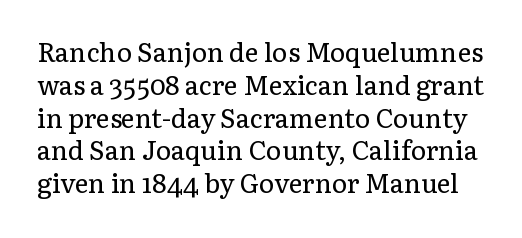
The image shows 26 px text type, upright; set normal line spacing (1.26x), normal letter spacing, not underlined.
